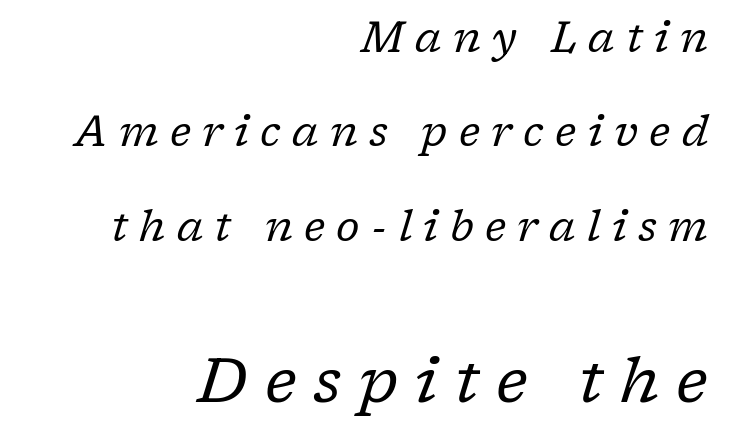
{"serif": "yes", "italic": "yes", "lean": "right", "slant_degrees": 17, "bold": "no", "weight": "regular", "width": "normal", "stroke_contrast": "low", "x_height": "medium", "monospaced": "no", "underline": "no", "align": "right", "line_spacing": "loose", "line_spacing_ratio": 2.25, "letter_spacing": "wide", "letter_spacing_em": 0.27, "larger_block": "second", "size_ratio": 1.5, "glyph_px": 63}
